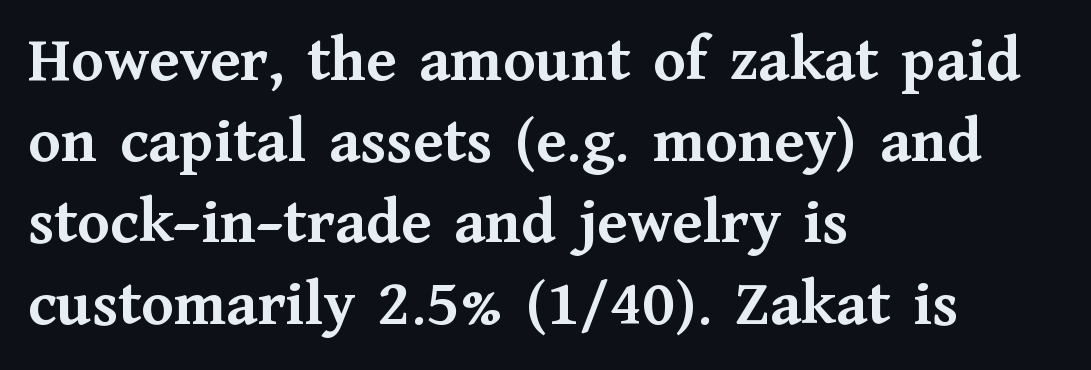
{"serif": "yes", "italic": "no", "bold": "yes", "weight": "semibold", "width": "normal", "stroke_contrast": "medium", "x_height": "medium", "monospaced": "no", "underline": "no", "align": "left", "line_spacing_ratio": 1.23, "letter_spacing": "normal", "letter_spacing_em": 0.0, "glyph_px": 66}
